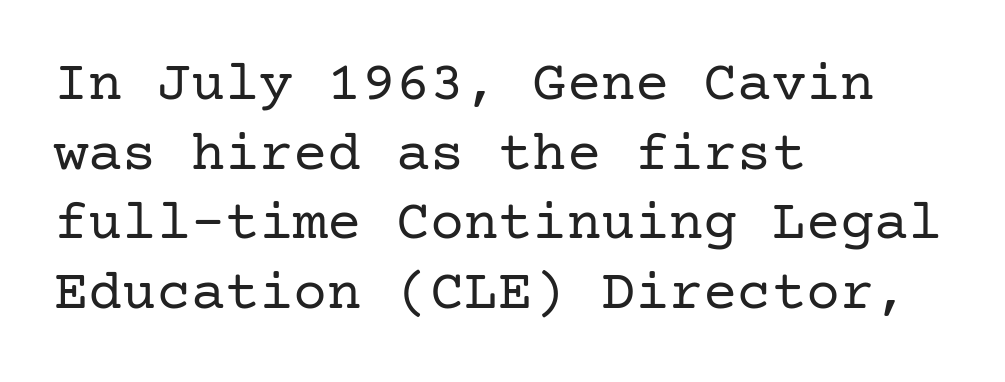
The image shows 57 px regular-weight serif type, upright; set left-aligned, line spacing 1.22x, normal letter spacing, not underlined; low stroke contrast and a medium x-height.
